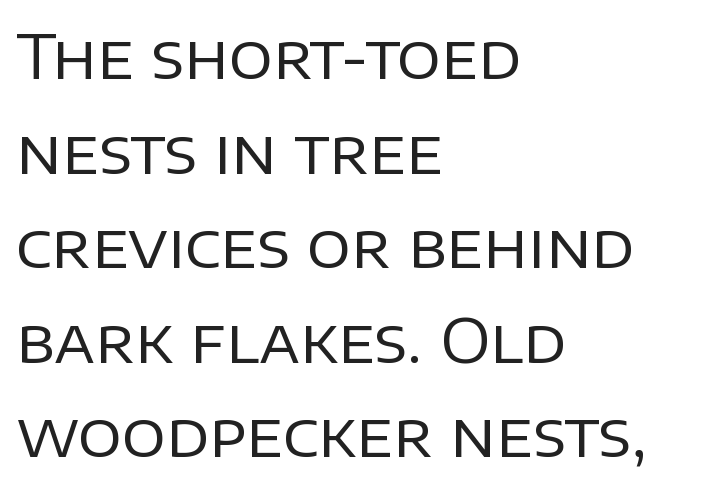
Students, note that the glyphs here touch the page at normal intervals. Varying glyph widths throughout — classic text-font behaviour. These glyphs show unthickened strokes, regular width or finer. Notice how the stems are strictly vertical — no italics here. Does the type have serifs? No, each stem ends abruptly. Regarding leading, the lines here are spaced in the standard way.
